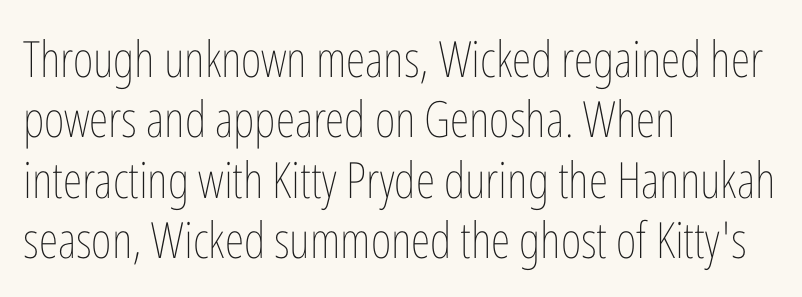
The image shows 50 px thin, condensed type, upright; set left-aligned, line spacing 1.21x, normal letter spacing, not underlined; low stroke contrast and a medium x-height.
